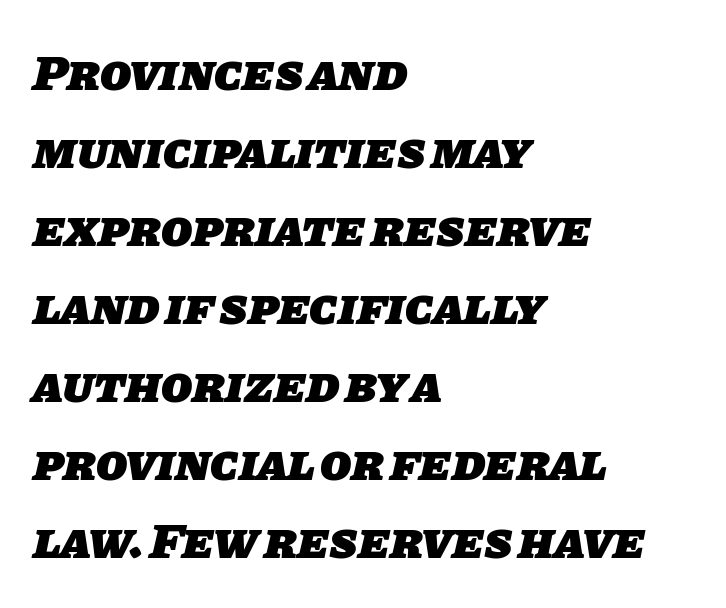
{"bold": "yes", "weight": "heavy", "width": "normal", "stroke_contrast": "low", "x_height": "large", "monospaced": "no", "underline": "no", "align": "left", "line_spacing": "normal", "line_spacing_ratio": 1.53, "letter_spacing": "normal", "letter_spacing_em": 0.0, "glyph_px": 51}
